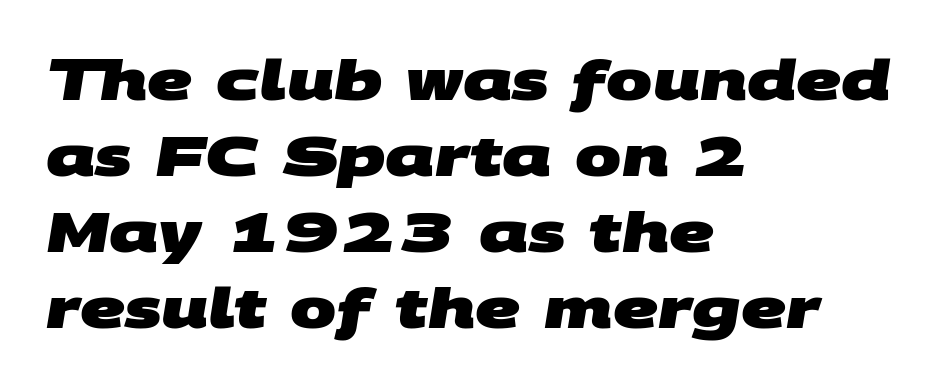
The image shows 55 px heavy, wide sans-serif type; set left-aligned, normal line spacing (1.38x), normal letter spacing, not underlined; medium stroke contrast and a large x-height.
